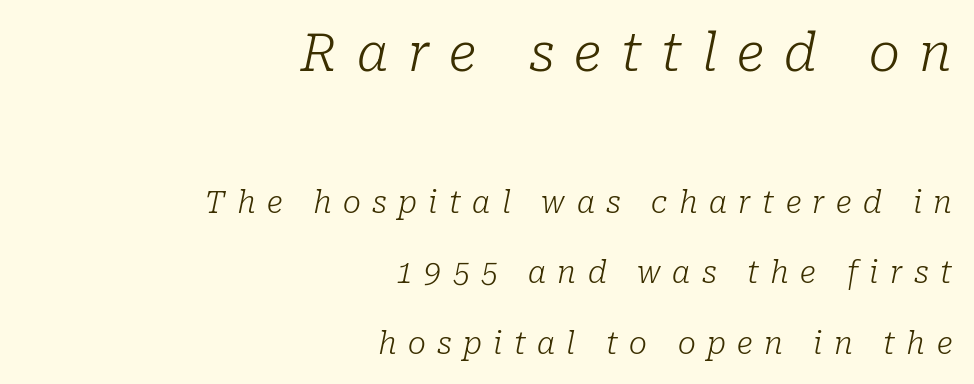
{"serif": "yes", "italic": "yes", "lean": "right", "slant_degrees": 10, "bold": "no", "weight": "light", "width": "normal", "stroke_contrast": "low", "x_height": "medium", "monospaced": "no", "underline": "no", "align": "right", "line_spacing": "loose", "line_spacing_ratio": 2.34, "letter_spacing": "wide", "letter_spacing_em": 0.38, "larger_block": "first", "size_ratio": 1.73, "glyph_px": 52}
